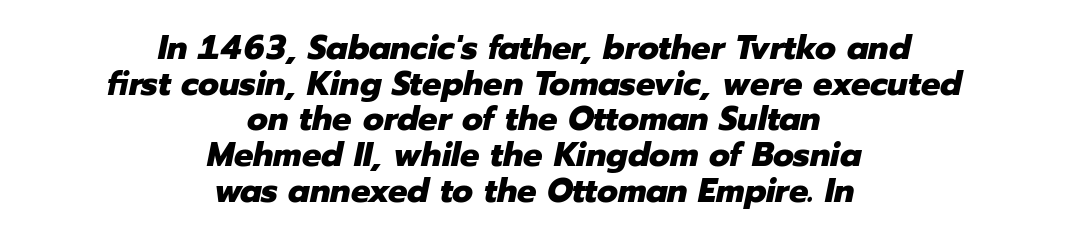
The image shows 34 px heavy type, italic (leaning right); set centered, tight line spacing (1.05x), normal letter spacing, not underlined; low stroke contrast and a medium x-height.
